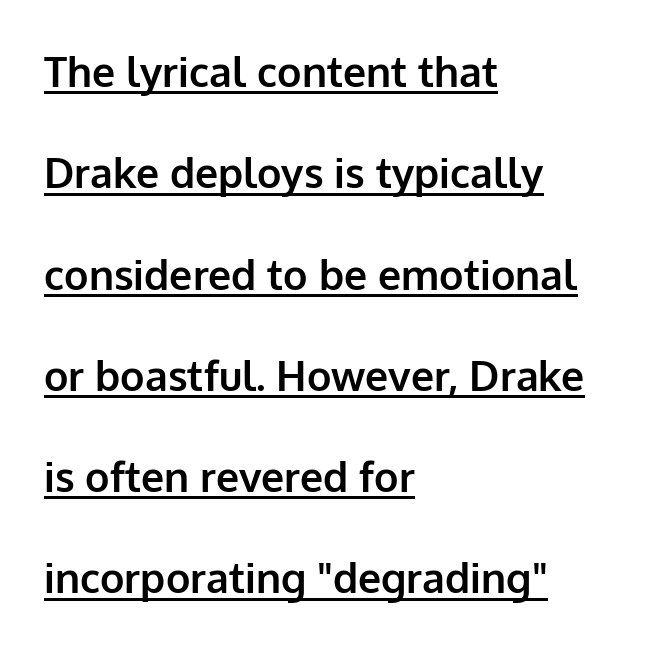
{"serif": "no", "italic": "no", "bold": "yes", "weight": "bold", "width": "normal", "stroke_contrast": "low", "x_height": "medium", "monospaced": "no", "underline": "yes", "align": "left", "line_spacing": "loose", "line_spacing_ratio": 2.47, "letter_spacing": "normal", "letter_spacing_em": 0.0, "glyph_px": 41}
